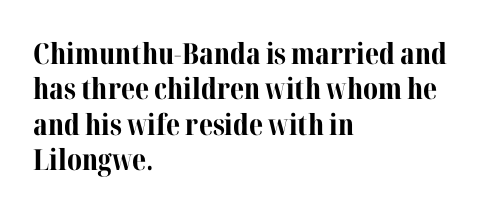
The image shows 29 px bold serif type, upright; set left-aligned, line spacing 1.22x, normal letter spacing, not underlined; medium stroke contrast and a medium x-height.
